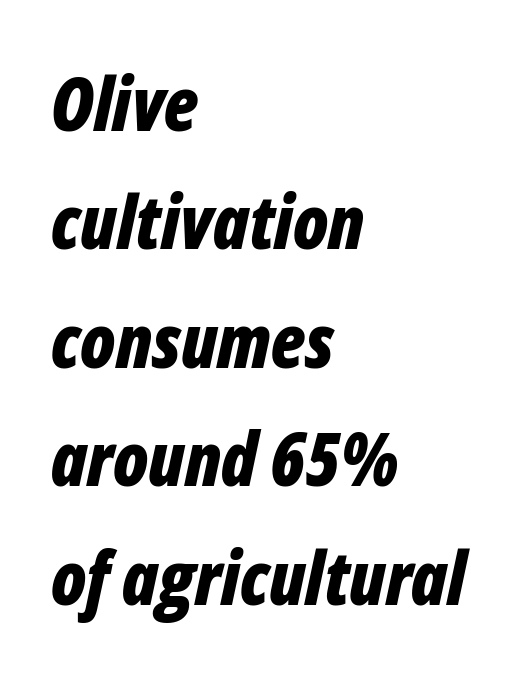
{"italic": "yes", "lean": "right", "slant_degrees": 12, "bold": "yes", "weight": "bold", "width": "condensed", "stroke_contrast": "low", "x_height": "medium", "monospaced": "no", "underline": "no", "align": "left", "line_spacing": "normal", "line_spacing_ratio": 1.6, "letter_spacing": "normal", "letter_spacing_em": 0.0, "glyph_px": 74}
